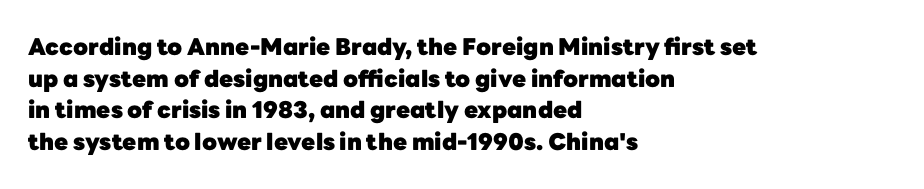
The image shows 23 px bold type, upright; set left-aligned, normal line spacing (1.37x), normal letter spacing, not underlined.
